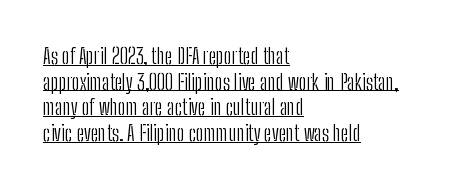
Q: Is the text bold? A: No.
Q: Is the text italic (slanted)? A: No, it is upright.
Q: Is the text underlined? A: Yes.
Q: How is the paragraph aligned? A: Left-aligned.
Q: Is the spacing between letters normal or unusually wide? A: Normal.
